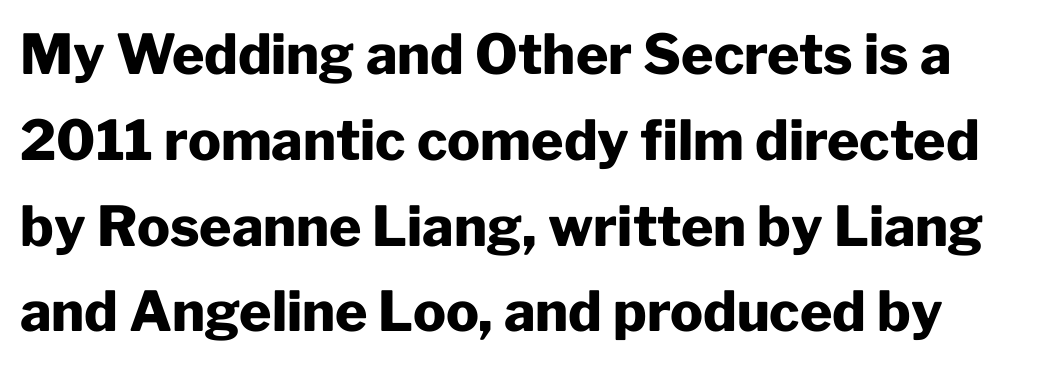
Q: Is the text bold? A: Yes.
Q: Is the text italic (slanted)? A: No, it is upright.
Q: Is the typeface a serif or a sans-serif typeface? A: Sans-serif.
Q: Is the text underlined? A: No.
Q: Is the spacing between letters normal or unusually wide? A: Normal.
Q: Is the spacing between lines tight, normal or loose? A: Normal.
Q: Width (condensed, normal, or wide)? A: Normal.
Q: Stroke contrast? A: Low.
Q: x-height? A: Medium.
Q: Monospaced? A: No.
